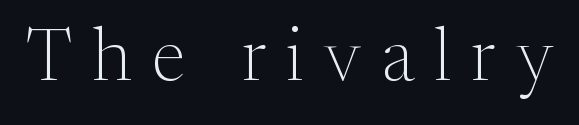
Spacing verdict: proportional, widths tailored to each character. Nothing heavy about these letters — not bold at all. Each word looks stretched out because of the extra space between its letters. Posture: upright roman. Type without underlining.
